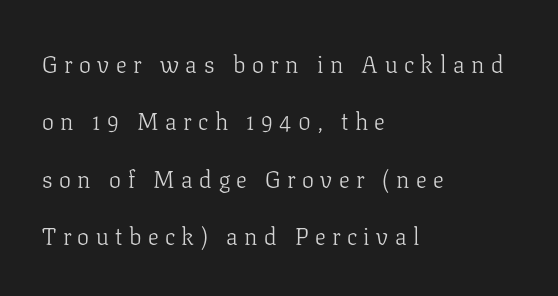
{"italic": "no", "bold": "no", "underline": "no", "align": "left", "line_spacing": "loose", "line_spacing_ratio": 2.39, "letter_spacing": "wide", "letter_spacing_em": 0.27, "glyph_px": 24}
